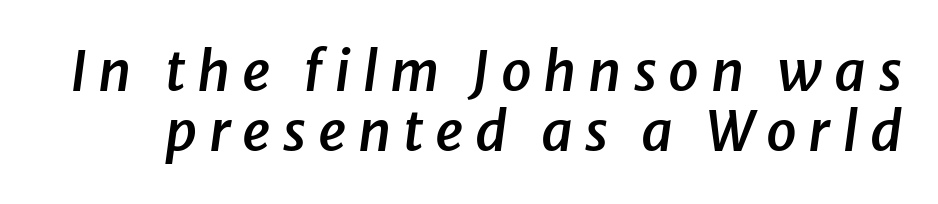
Look at the stroke-to-counter ratio: somewhat heavy, a semibold. In terms of letterspacing, this is a distinctly airy, spread setting. The whole block is typeset with a tilt. No word sits above an underline. Whoever set this chose condensed vertical rhythm over breathing room.
